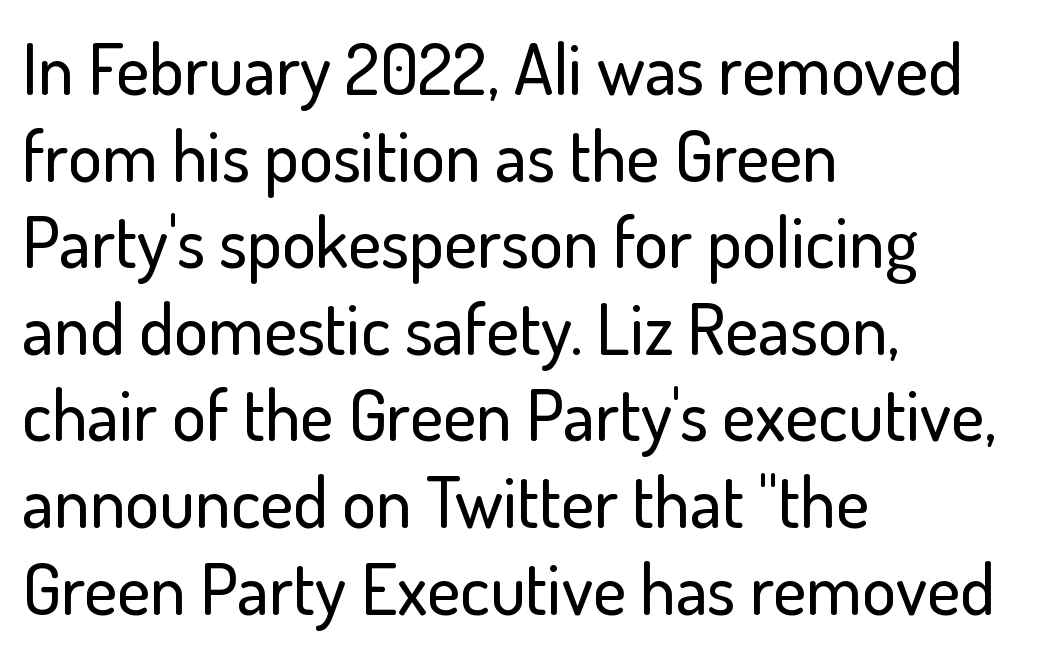
{"serif": "no", "italic": "no", "width": "normal", "stroke_contrast": "low", "x_height": "small", "monospaced": "no", "underline": "no", "align": "left", "line_spacing_ratio": 1.22, "letter_spacing": "normal", "letter_spacing_em": 0.0, "glyph_px": 71}
